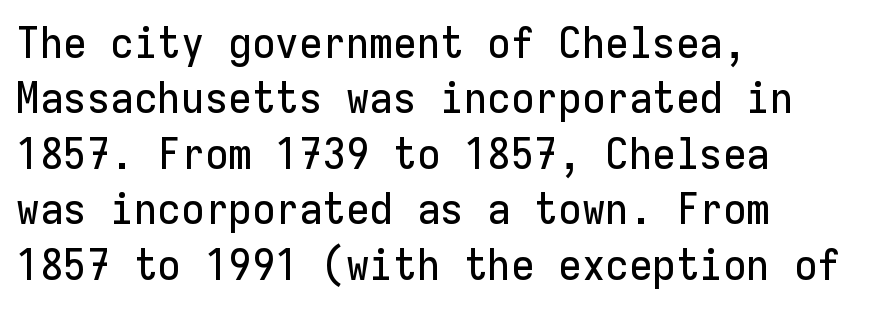
The image shows 43 px sans-serif type, upright, monospaced; set left-aligned, normal line spacing (1.29x), normal letter spacing, not underlined; low stroke contrast and a medium x-height.
